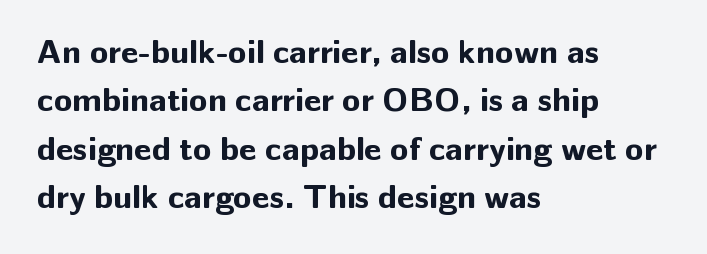
Clear beneath every line of the passage. Notice how descenders clear the ascenders below comfortably — that's standard leading. The letters carry no serifs — their stems end cleanly without finishing strokes. This is heavy type, rendered in bold. Does the copy run flush right? No — it runs flush left.
